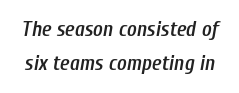
The image shows 21 px text type, italic (leaning right); set normal line spacing (1.6x), normal letter spacing, not underlined.
